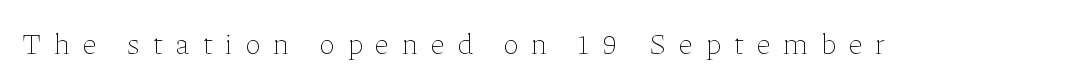
{"italic": "no", "bold": "no", "weight": "thin", "width": "normal", "stroke_contrast": "low", "x_height": "medium", "monospaced": "no", "underline": "no", "letter_spacing": "wide", "letter_spacing_em": 0.45, "glyph_px": 29}
